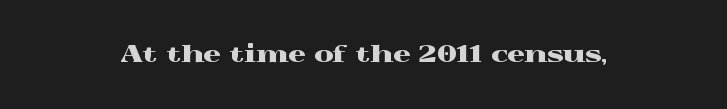
The image shows 22 px text type, upright; set centered, normal letter spacing, not underlined.
